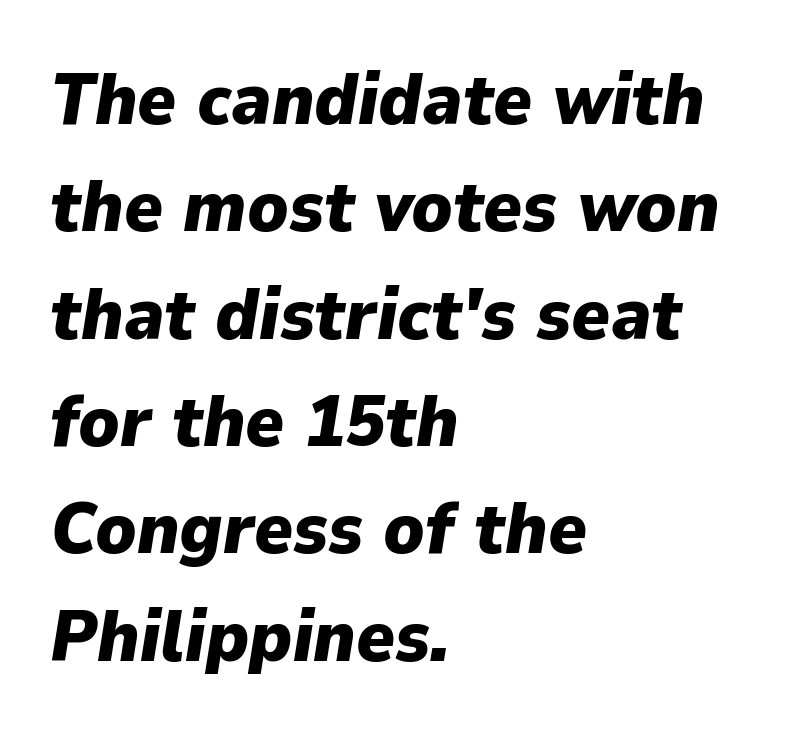
The font's italic variant was chosen for this text. Do the characters align in a grid? No, the font is proportional. Left-aligned paragraph, ragged on the right. The gap between lines stays unmarked.
